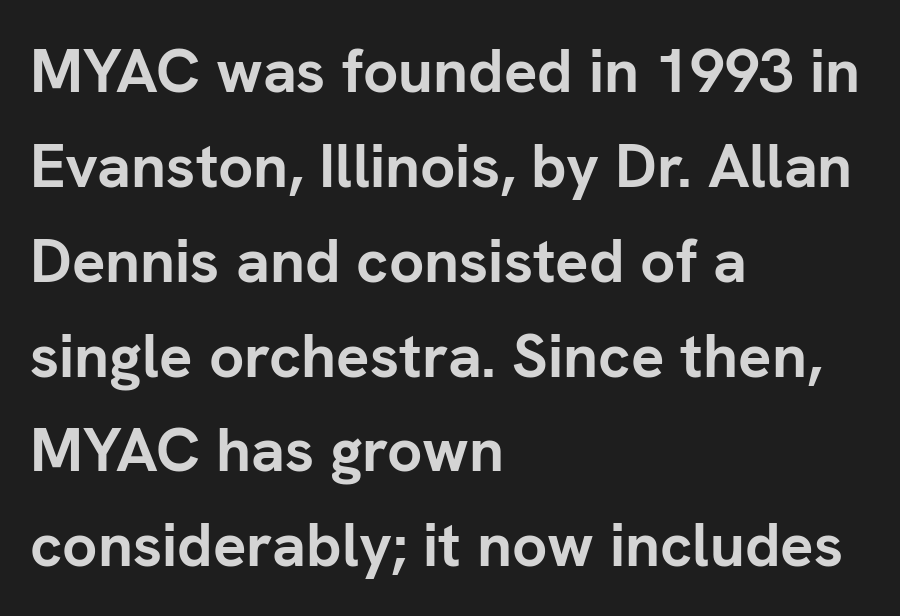
The image shows 62 px semibold sans-serif type, upright; set left-aligned, normal line spacing (1.53x), normal letter spacing, not underlined; low stroke contrast and a medium x-height.
